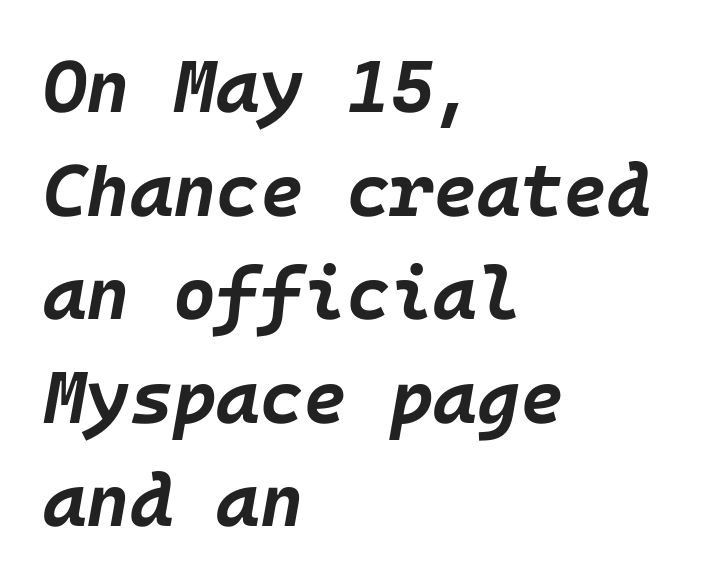
The space beneath each line is pristine and unruled. Emphasis by weight is at full strength: bold. The font's italic variant was chosen for this text. Caption: standard tracking, unaltered. The paragraph shown leans on its left margin.
